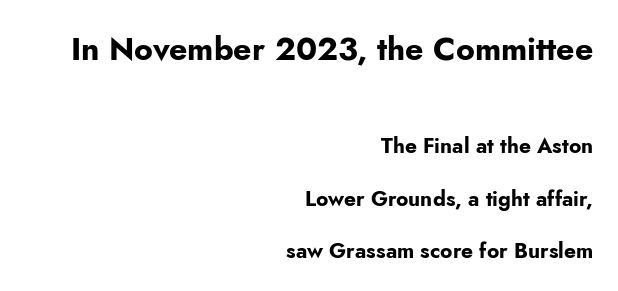
Q: Is the text bold? A: Yes.
Q: Is the text italic (slanted)? A: No, it is upright.
Q: Is the typeface a serif or a sans-serif typeface? A: Sans-serif.
Q: Is the text underlined? A: No.
Q: How is the paragraph aligned? A: Right-aligned.
Q: Is the spacing between letters normal or unusually wide? A: Normal.
Q: Is the spacing between lines tight, normal or loose? A: Loose.
Q: Which block of text is set in a larger size, the first (top) or the second (bottom)? A: The first (top) one.
Q: Width (condensed, normal, or wide)? A: Normal.
Q: Stroke contrast? A: Low.
Q: x-height? A: Small.
Q: Monospaced? A: No.
